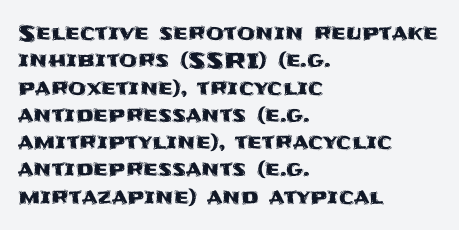
You could call the tracking neutral — neither tight nor loose. Honestly, there is no underline to notice here at all. This is roman type, the default non-slanted kind. Compared with a centered layout, this one pins lines to the left instead. Interline gaps are of average width in this sample.
